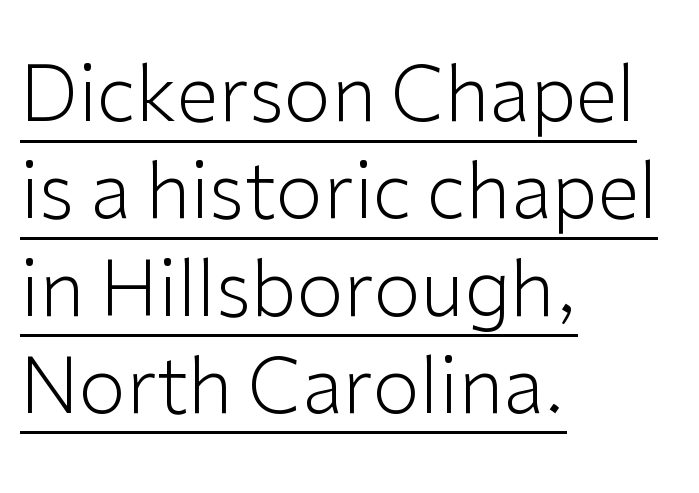
Leading: standard. Is there an underline? Yes — a line sits under the letters. Words appear dense and cohesive because spacing is normal. Observe the absence of serifs on each vertical stroke in this sample.
